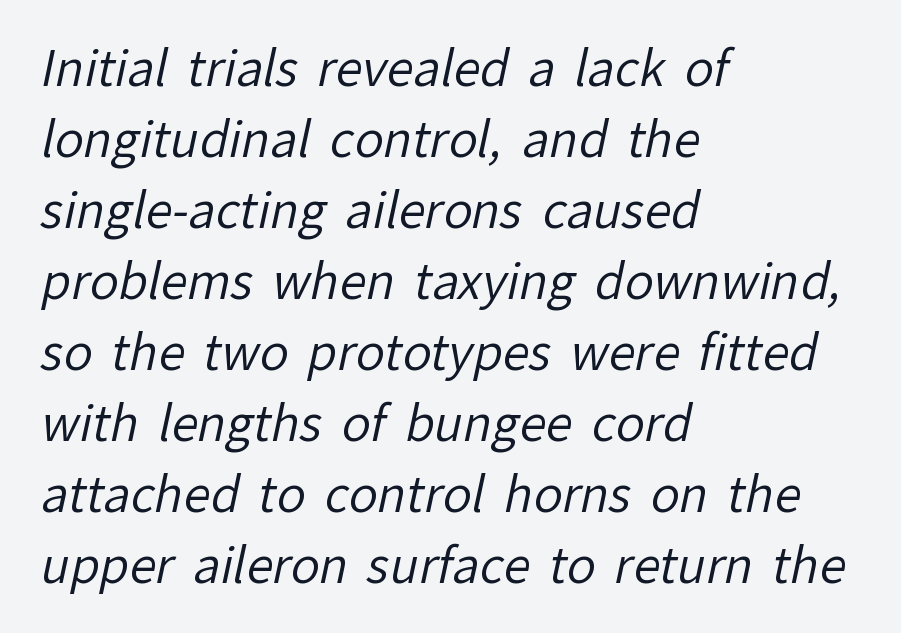
Each stroke keeps to a modest, everyday thickness or less. This rendering uses left alignment, leaving the right contour irregular. Leading matches the norm, producing a regular column. The passage shown is typeset with a sans-serif family. Here the designer chose a conventional face with non-uniform glyph widths. What stands out about the letter spacing? Nothing — it is the standard amount.
